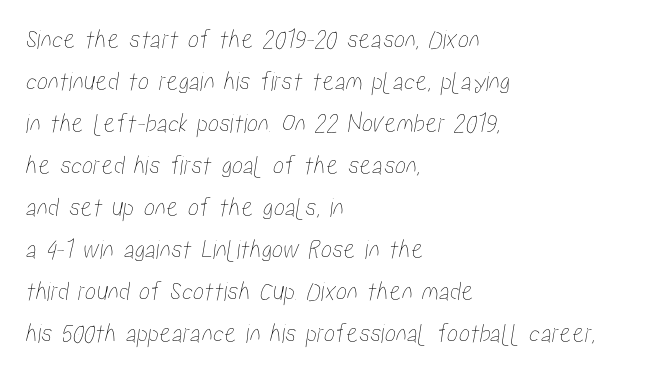
Tracking here is standard; glyphs follow each other at the usual distance. The setting favours the left margin, as ordinary paragraphs usually do. In terms of leading, this rendering sits right in the middle. A bare baseline throughout the passage.
